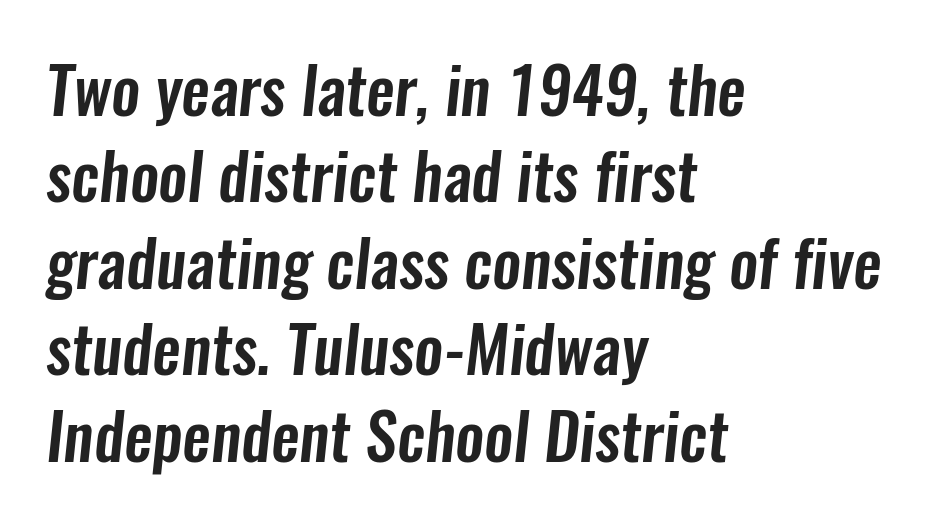
The image shows 64 px condensed sans-serif type; set left-aligned, normal line spacing (1.35x), normal letter spacing, not underlined; low stroke contrast and a medium x-height.
